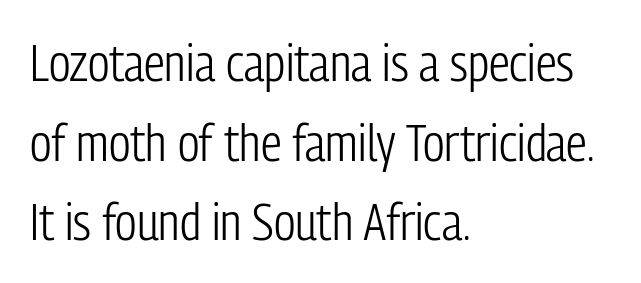
Q: Is the text bold? A: No.
Q: Is the text italic (slanted)? A: No, it is upright.
Q: Is the typeface a serif or a sans-serif typeface? A: Sans-serif.
Q: Is the text underlined? A: No.
Q: How is the paragraph aligned? A: Left-aligned.
Q: Is the spacing between letters normal or unusually wide? A: Normal.
Q: Is the spacing between lines tight, normal or loose? A: Normal.
Q: Width (condensed, normal, or wide)? A: Condensed.
Q: Stroke contrast? A: Low.
Q: x-height? A: Medium.
Q: Monospaced? A: No.
